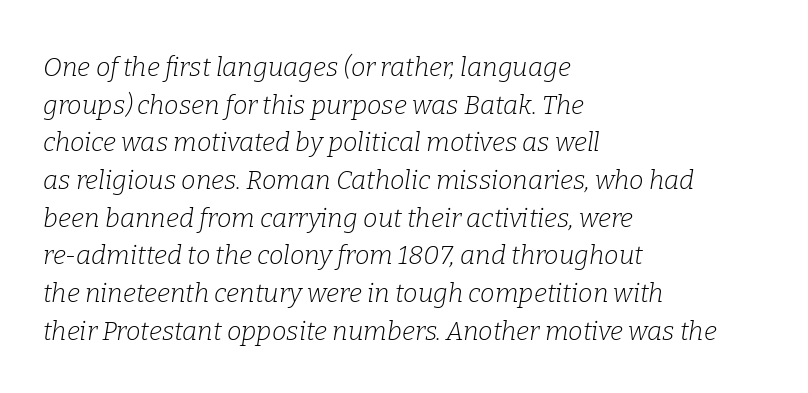
Teacher's note: observe the even left margin — that is flush-left alignment. Unmarked baselines from the first word to the last. Evenly set lines give the paragraph a standard silhouette. The weight tops out at a normal text grade.
